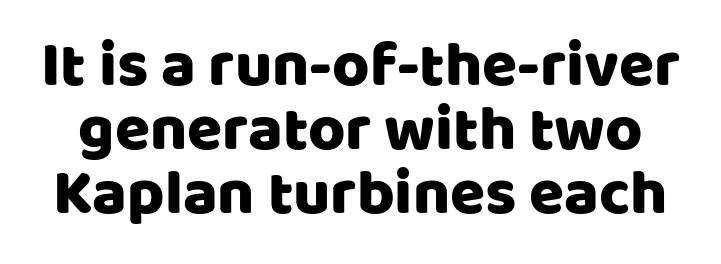
{"serif": "no", "italic": "no", "width": "normal", "stroke_contrast": "low", "x_height": "large", "monospaced": "no", "underline": "no", "line_spacing": "tight", "line_spacing_ratio": 1.0, "letter_spacing": "normal", "letter_spacing_em": 0.0, "glyph_px": 64}
